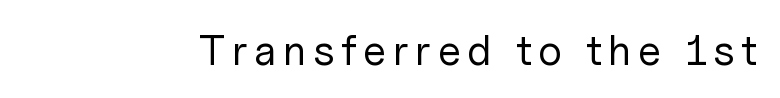
Q: Is the text bold? A: No.
Q: Is the text italic (slanted)? A: No, it is upright.
Q: Is the typeface a serif or a sans-serif typeface? A: Sans-serif.
Q: Is the text underlined? A: No.
Q: Width (condensed, normal, or wide)? A: Normal.
Q: Stroke contrast? A: Low.
Q: x-height? A: Medium.
Q: Monospaced? A: No.
